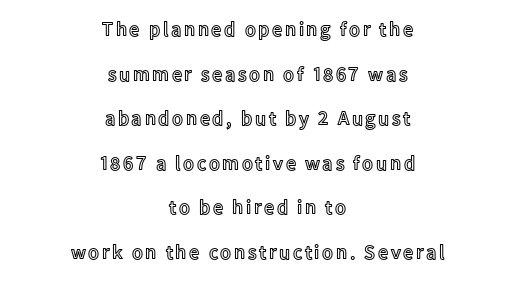
The image shows 20 px text type, upright; set centered, loose line spacing (2.23x), not underlined.
